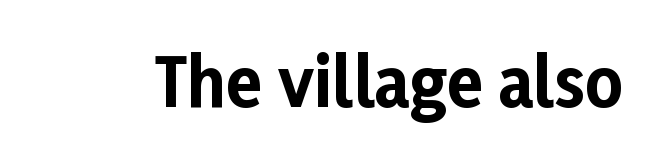
Q: Is the text bold? A: Yes.
Q: Is the text italic (slanted)? A: No, it is upright.
Q: Is the typeface a serif or a sans-serif typeface? A: Sans-serif.
Q: Is the text underlined? A: No.
Q: Is the spacing between letters normal or unusually wide? A: Normal.
Q: Width (condensed, normal, or wide)? A: Normal.
Q: Stroke contrast? A: Low.
Q: x-height? A: Medium.
Q: Monospaced? A: No.
